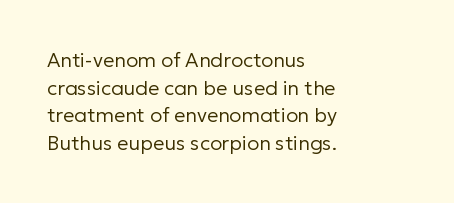
The image shows 20 px text type, upright; set left-aligned, normal line spacing (1.38x), normal letter spacing, not underlined.
